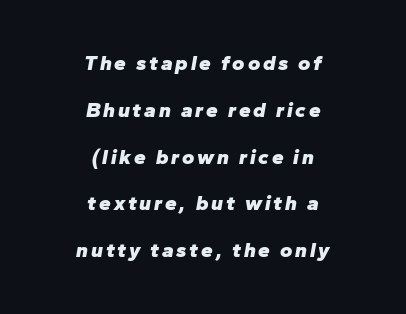
{"italic": "yes", "lean": "right", "slant_degrees": 10, "bold": "yes", "underline": "no", "align": "center", "line_spacing": "loose", "line_spacing_ratio": 2.23, "glyph_px": 21}
